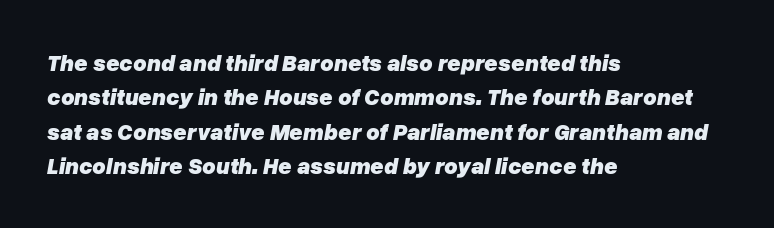
{"italic": "yes", "lean": "right", "slant_degrees": 10, "bold": "yes", "underline": "no", "align": "left", "line_spacing": "normal", "line_spacing_ratio": 1.5, "letter_spacing": "normal", "letter_spacing_em": 0.0, "glyph_px": 23}
